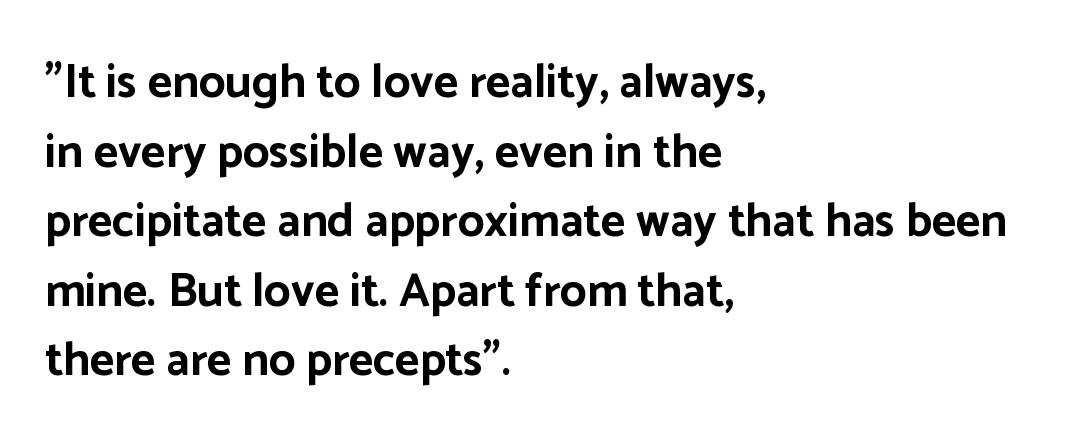
The image shows 47 px bold sans-serif type, upright; set left-aligned, normal line spacing (1.48x), normal letter spacing, not underlined; low stroke contrast and a medium x-height.
